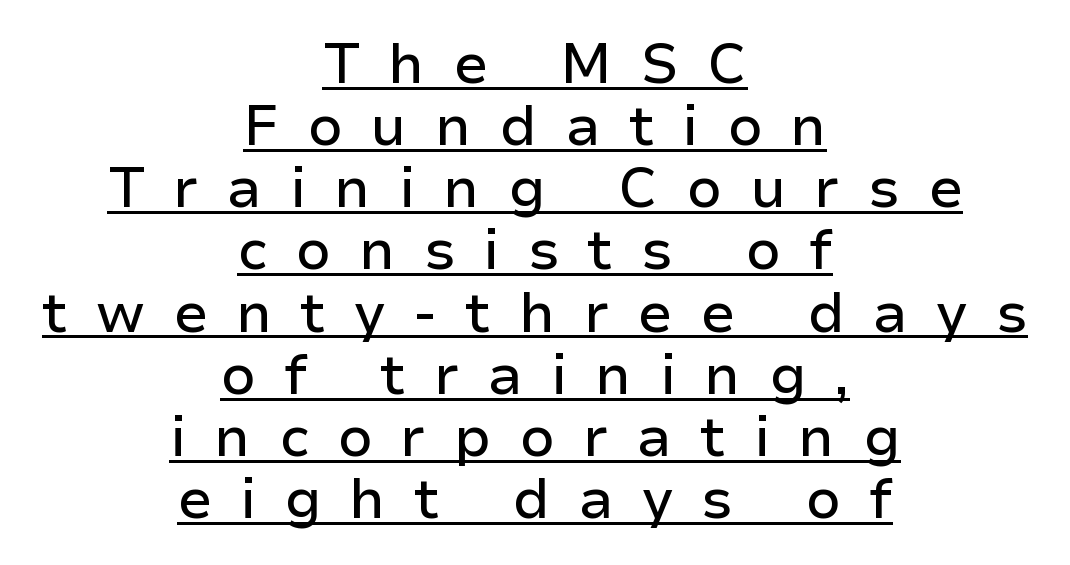
The image shows 56 px sans-serif type, upright; set centered, tight line spacing (1.11x), unusually wide letter spacing (+0.5 em), underlined; low stroke contrast and a medium x-height.
